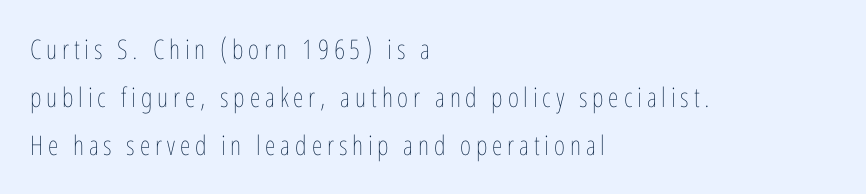
The specimen reads as upright at a glance. Weight: in the light-to-regular range. The passage is arranged the way most books set body copy — flush left. Bare-footed words on every line.
